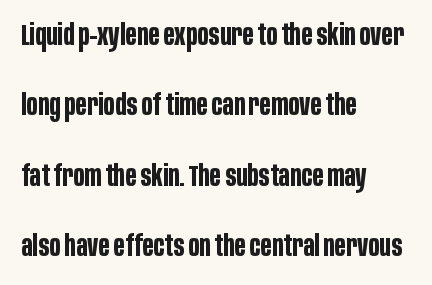
Q: Is the text bold? A: Yes.
Q: Is the text italic (slanted)? A: No, it is upright.
Q: Is the typeface a serif or a sans-serif typeface? A: Sans-serif.
Q: Is the text underlined? A: No.
Q: How is the paragraph aligned? A: Left-aligned.
Q: Is the spacing between letters normal or unusually wide? A: Normal.
Q: Is the spacing between lines tight, normal or loose? A: Loose.
Q: Width (condensed, normal, or wide)? A: Condensed.
Q: Stroke contrast? A: Low.
Q: x-height? A: Large.
Q: Monospaced? A: No.
